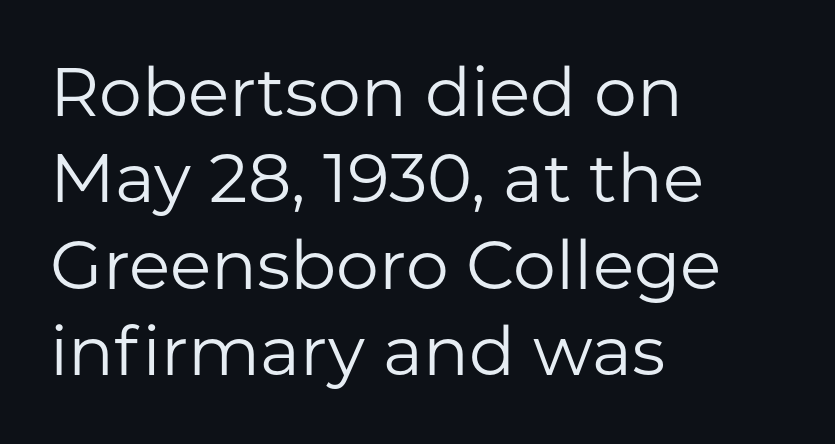
Q: Is the text bold? A: No.
Q: Is the text italic (slanted)? A: No, it is upright.
Q: Is the typeface a serif or a sans-serif typeface? A: Sans-serif.
Q: Is the text underlined? A: No.
Q: How is the paragraph aligned? A: Left-aligned.
Q: Is the spacing between letters normal or unusually wide? A: Normal.
Q: Is the spacing between lines tight, normal or loose? A: Normal.
Q: Width (condensed, normal, or wide)? A: Normal.
Q: Stroke contrast? A: Low.
Q: x-height? A: Medium.
Q: Monospaced? A: No.
